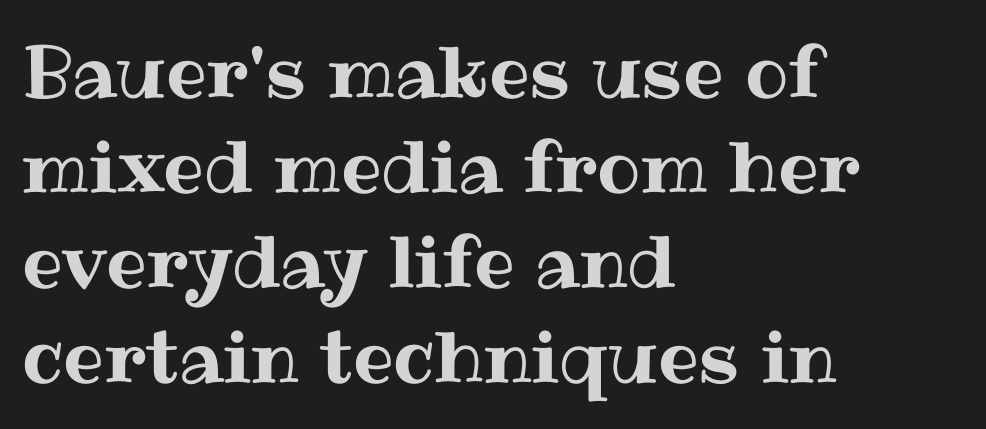
The image shows 72 px text type, upright; set left-aligned, normal line spacing (1.32x), normal letter spacing, not underlined; medium stroke contrast and a medium x-height.
